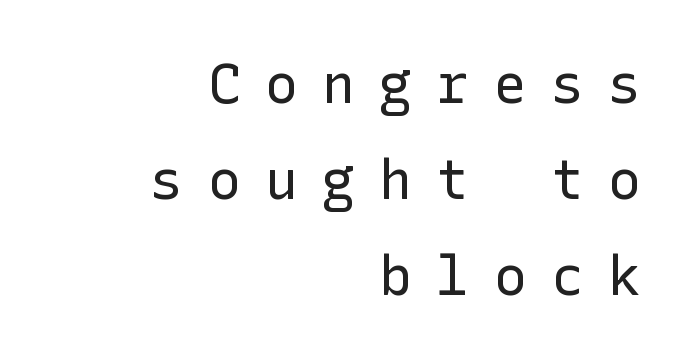
{"serif": "no", "italic": "no", "bold": "no", "weight": "regular", "width": "normal", "stroke_contrast": "low", "x_height": "medium", "underline": "no", "align": "right", "line_spacing_ratio": 1.75, "letter_spacing": "wide", "letter_spacing_em": 0.44, "glyph_px": 55}
